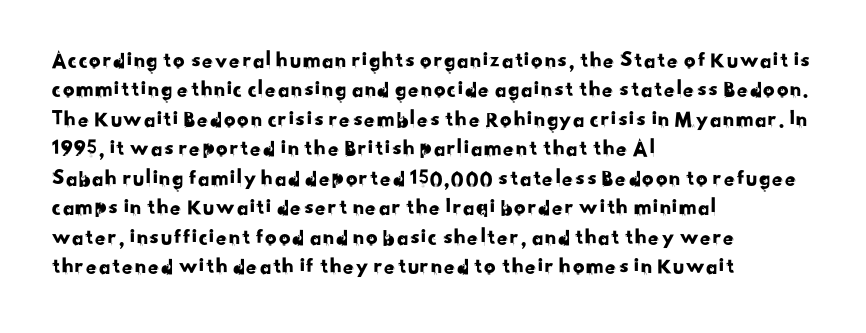
The image shows 23 px text type; set left-aligned, normal line spacing (1.28x), normal letter spacing, not underlined.
